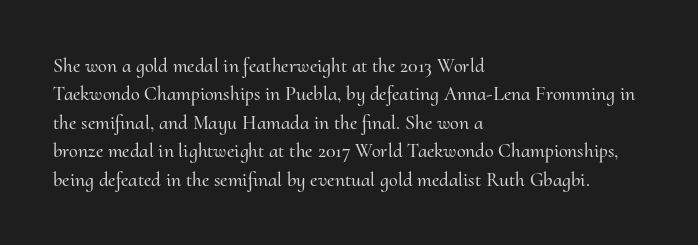
Q: Is the text italic (slanted)? A: No, it is upright.
Q: Is the text underlined? A: No.
Q: How is the paragraph aligned? A: Left-aligned.
Q: Is the spacing between letters normal or unusually wide? A: Normal.
Q: Is the spacing between lines tight, normal or loose? A: Normal.
